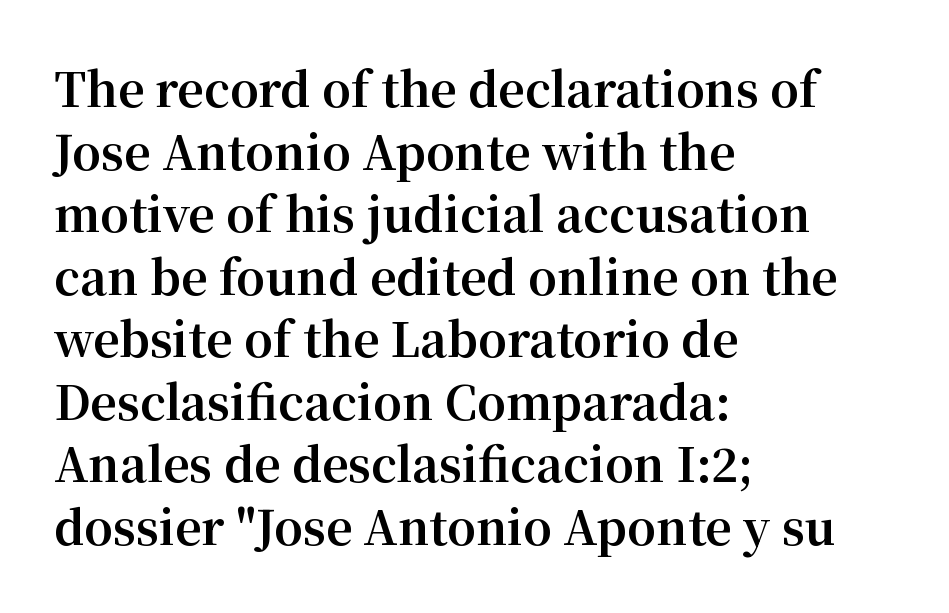
{"serif": "yes", "italic": "no", "bold": "yes", "weight": "bold", "width": "normal", "stroke_contrast": "medium", "x_height": "medium", "monospaced": "no", "underline": "no", "align": "left", "line_spacing": "normal", "line_spacing_ratio": 1.36, "letter_spacing": "normal", "letter_spacing_em": 0.0, "glyph_px": 46}
